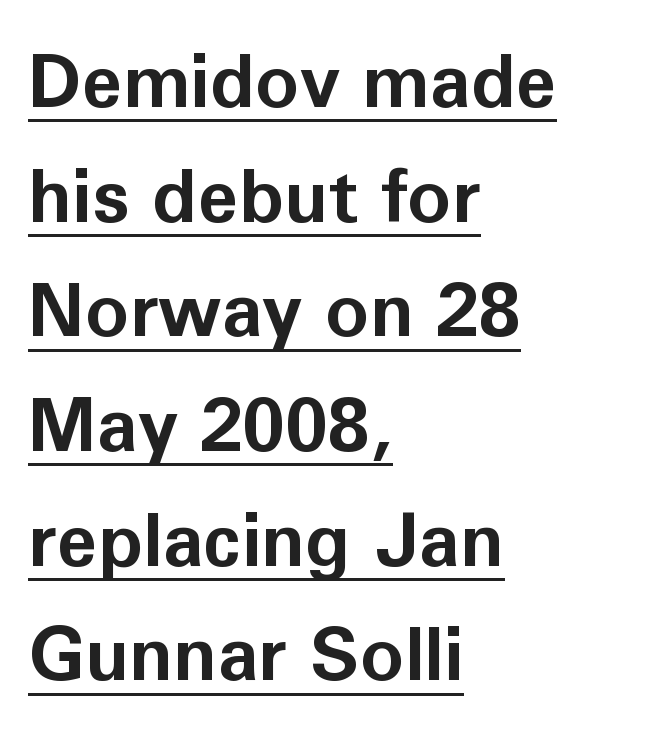
The image shows 74 px bold sans-serif type, upright; set left-aligned, normal line spacing (1.55x), normal letter spacing, underlined; low stroke contrast and a medium x-height.
